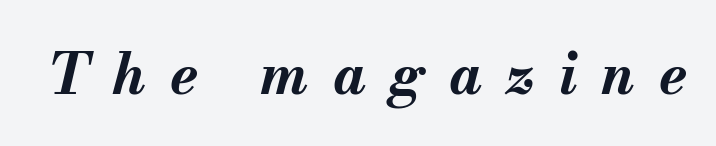
The image shows 57 px bold type, italic (leaning right); set unusually wide letter spacing (+0.42 em), not underlined; medium stroke contrast and a small x-height.
